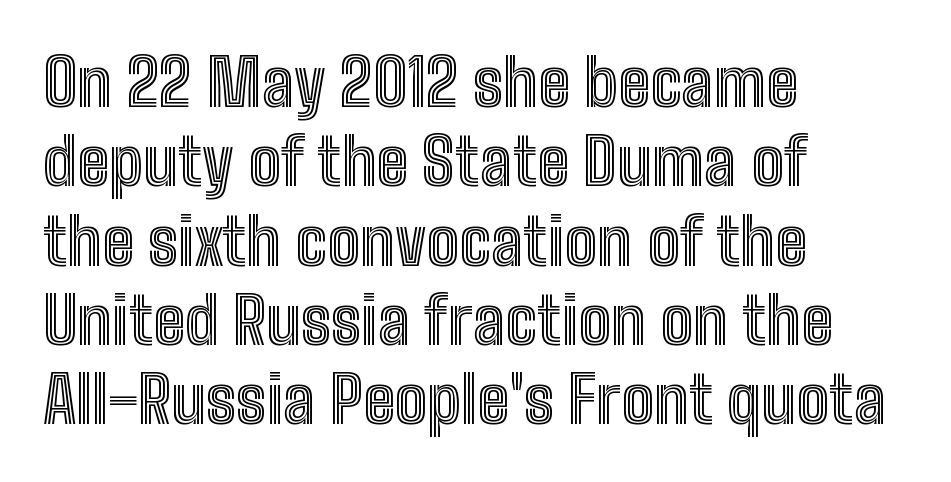
Q: Is the text italic (slanted)? A: No, it is upright.
Q: Is the text underlined? A: No.
Q: How is the paragraph aligned? A: Left-aligned.
Q: Is the spacing between letters normal or unusually wide? A: Normal.
Q: Width (condensed, normal, or wide)? A: Condensed.
Q: x-height? A: Medium.
Q: Monospaced? A: No.
